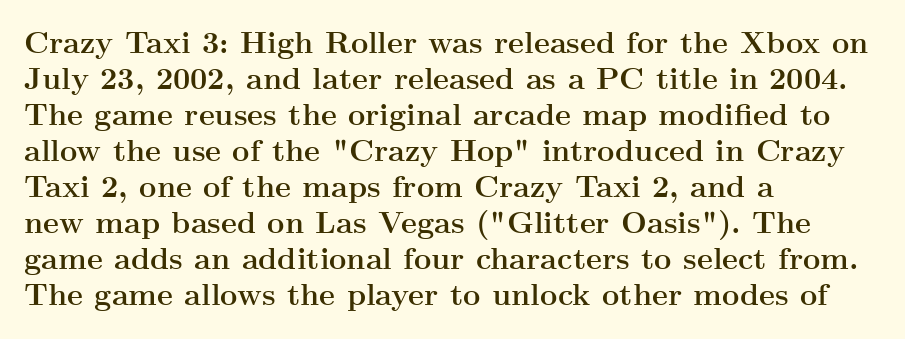
{"serif": "yes", "italic": "no", "bold": "yes", "weight": "semibold", "width": "wide", "stroke_contrast": "medium", "x_height": "small", "monospaced": "no", "underline": "no", "align": "left", "line_spacing_ratio": 1.2, "letter_spacing": "normal", "letter_spacing_em": 0.0, "glyph_px": 30}
